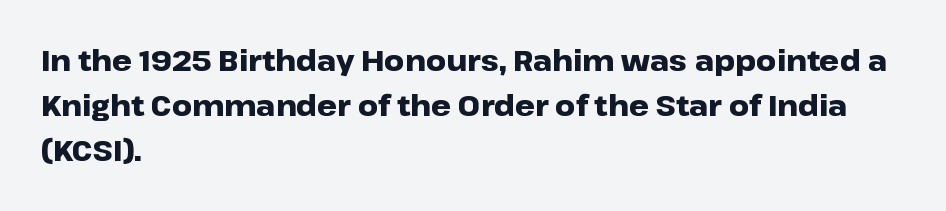
The image shows 28 px heavy, wide sans-serif type, upright; set left-aligned, normal line spacing (1.6x), normal letter spacing, not underlined; low stroke contrast and a medium x-height.
